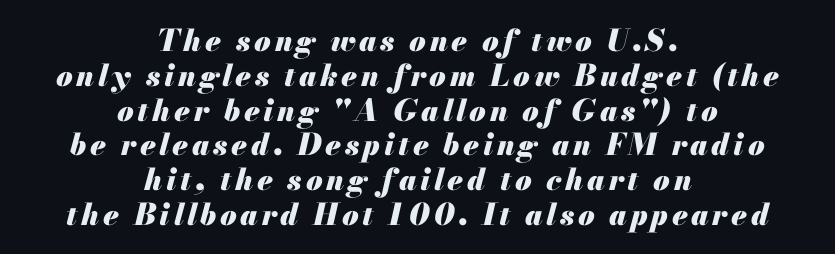
The image shows 30 px heavy type, italic (leaning right); set centered, line spacing 1.16x, not underlined; medium stroke contrast and a small x-height.
